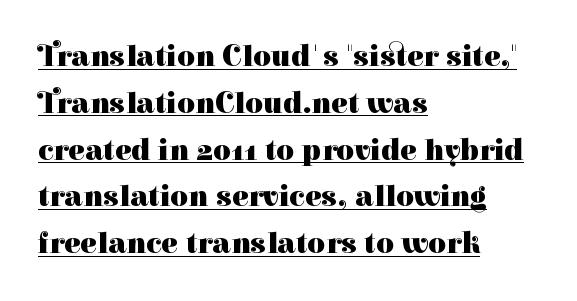
Vertical spacing — default. The characters look thick and weighty, a clear bold. Quick note: underline on. The rag falls on the right side of this text block.
